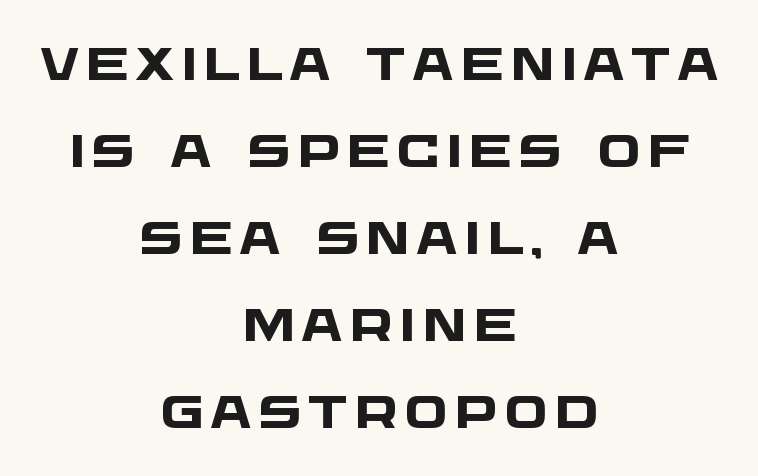
Q: Is the text bold? A: Yes.
Q: Is the typeface a serif or a sans-serif typeface? A: Sans-serif.
Q: Is the text underlined? A: No.
Q: How is the paragraph aligned? A: Centered.
Q: Width (condensed, normal, or wide)? A: Wide.
Q: Stroke contrast? A: Low.
Q: x-height? A: Large.
Q: Monospaced? A: No.
